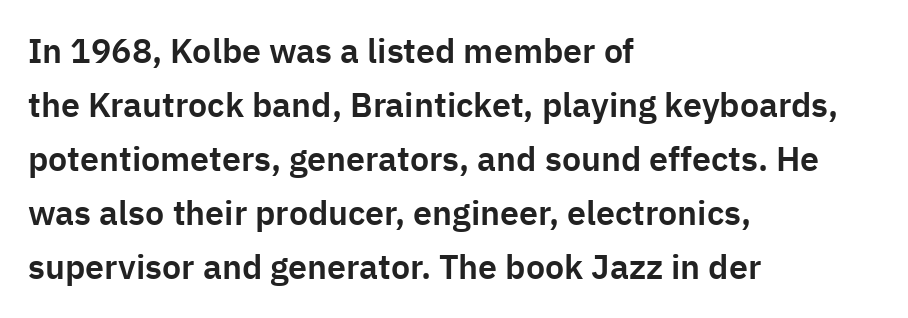
Q: Is the text italic (slanted)? A: No, it is upright.
Q: Is the typeface a serif or a sans-serif typeface? A: Sans-serif.
Q: Is the text underlined? A: No.
Q: How is the paragraph aligned? A: Left-aligned.
Q: Is the spacing between letters normal or unusually wide? A: Normal.
Q: Is the spacing between lines tight, normal or loose? A: Normal.
Q: Width (condensed, normal, or wide)? A: Normal.
Q: Stroke contrast? A: Low.
Q: x-height? A: Medium.
Q: Monospaced? A: No.
